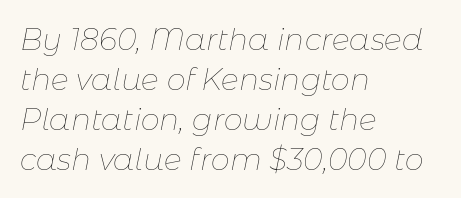
Q: Is the text bold? A: No.
Q: Is the text italic (slanted)? A: Yes, it leans right by about 11 degrees.
Q: Is the text underlined? A: No.
Q: How is the paragraph aligned? A: Left-aligned.
Q: Is the spacing between letters normal or unusually wide? A: Normal.
Q: Is the spacing between lines tight, normal or loose? A: Normal.
Q: Width (condensed, normal, or wide)? A: Normal.
Q: Stroke contrast? A: Low.
Q: x-height? A: Medium.
Q: Monospaced? A: No.
